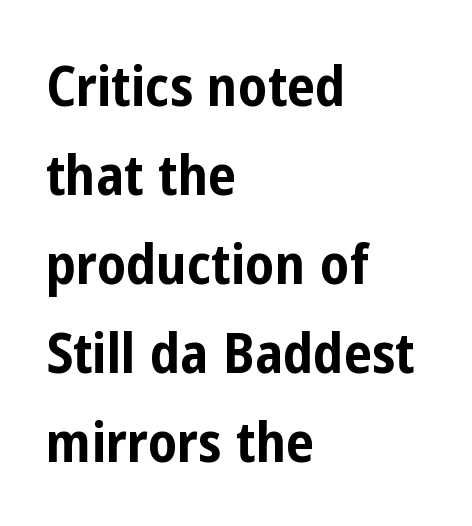
The letters advance in unequal steps, a hallmark of proportional type. The text was rendered using a sans face with plain stroke endings. Thick stems and heavy bowls — unmistakably bold. There is no visible air inserted between adjacent glyphs. Just letters on the line, the space beneath them empty. A student would call this left alignment; a typographer would say flush left, rag right.
